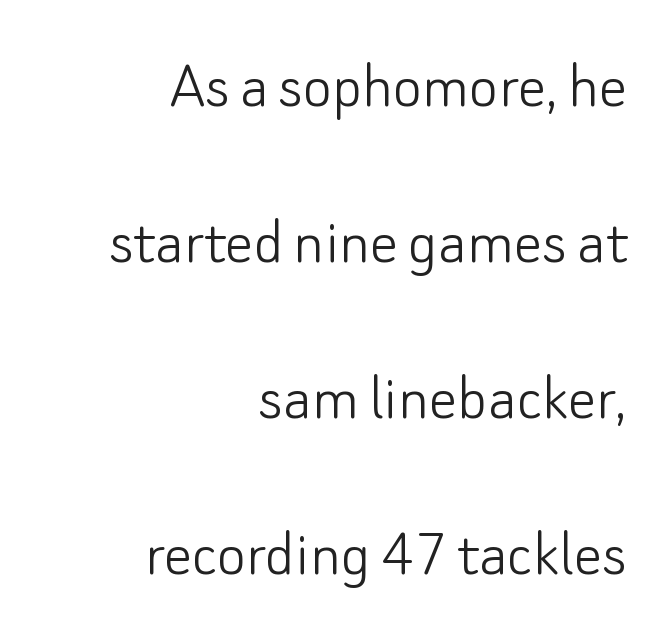
Q: Is the text bold? A: No.
Q: Is the text italic (slanted)? A: No, it is upright.
Q: Is the typeface a serif or a sans-serif typeface? A: Sans-serif.
Q: Is the text underlined? A: No.
Q: How is the paragraph aligned? A: Right-aligned.
Q: Is the spacing between letters normal or unusually wide? A: Normal.
Q: Is the spacing between lines tight, normal or loose? A: Loose.
Q: Width (condensed, normal, or wide)? A: Normal.
Q: Stroke contrast? A: Low.
Q: x-height? A: Small.
Q: Monospaced? A: No.
